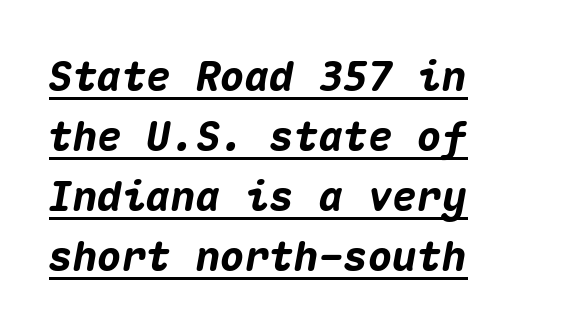
Q: Is the text bold? A: Yes.
Q: Is the text italic (slanted)? A: Yes, it leans right by about 10 degrees.
Q: Is the text underlined? A: Yes.
Q: How is the paragraph aligned? A: Left-aligned.
Q: Is the spacing between letters normal or unusually wide? A: Normal.
Q: Is the spacing between lines tight, normal or loose? A: Normal.
Q: Width (condensed, normal, or wide)? A: Normal.
Q: Stroke contrast? A: Medium.
Q: x-height? A: Medium.
Q: Monospaced? A: Yes.
